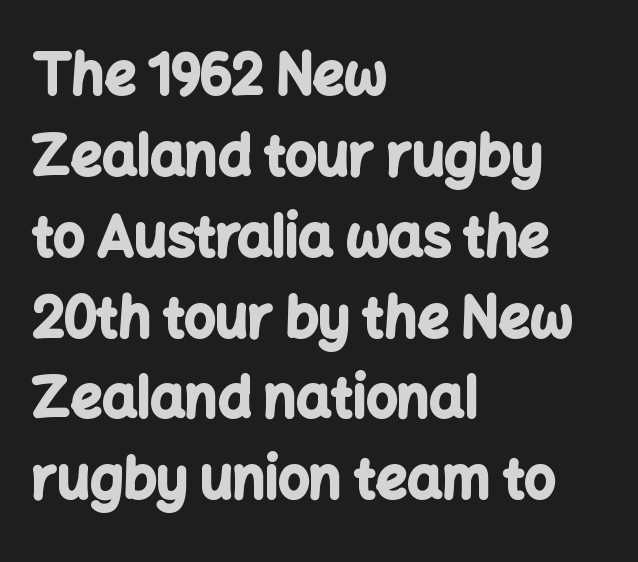
Q: Is the text bold? A: Yes.
Q: Is the text italic (slanted)? A: No, it is upright.
Q: Is the typeface a serif or a sans-serif typeface? A: Sans-serif.
Q: Is the text underlined? A: No.
Q: How is the paragraph aligned? A: Left-aligned.
Q: Is the spacing between letters normal or unusually wide? A: Normal.
Q: Is the spacing between lines tight, normal or loose? A: Normal.
Q: Width (condensed, normal, or wide)? A: Normal.
Q: Stroke contrast? A: Low.
Q: x-height? A: Medium.
Q: Monospaced? A: No.
